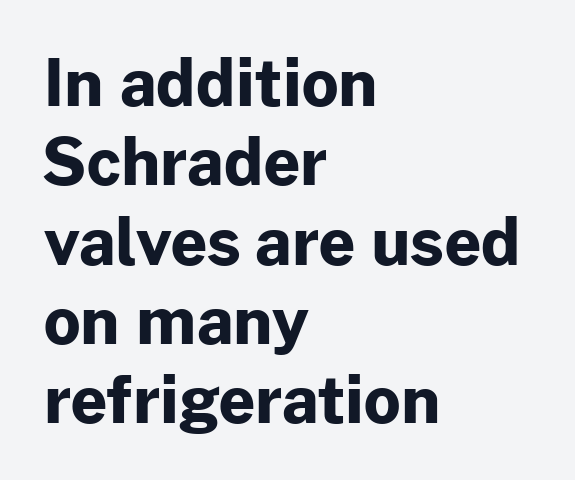
The image shows 64 px bold sans-serif type, upright; set left-aligned, line spacing 1.24x, normal letter spacing, not underlined; low stroke contrast and a medium x-height.
